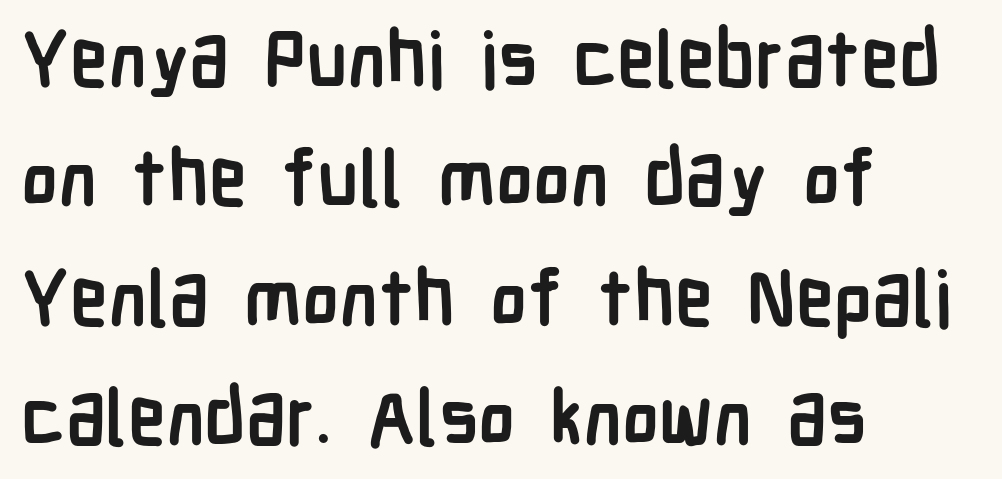
Here the glyphs are tracked normally, forming tight word shapes. The lettering holds an erect, upright posture throughout. The lines sit at an ordinary, default distance from one another. A student would call this left alignment; a typographer would say flush left, rag right. The passage shown is typed in a proportional face where columns would drift.
